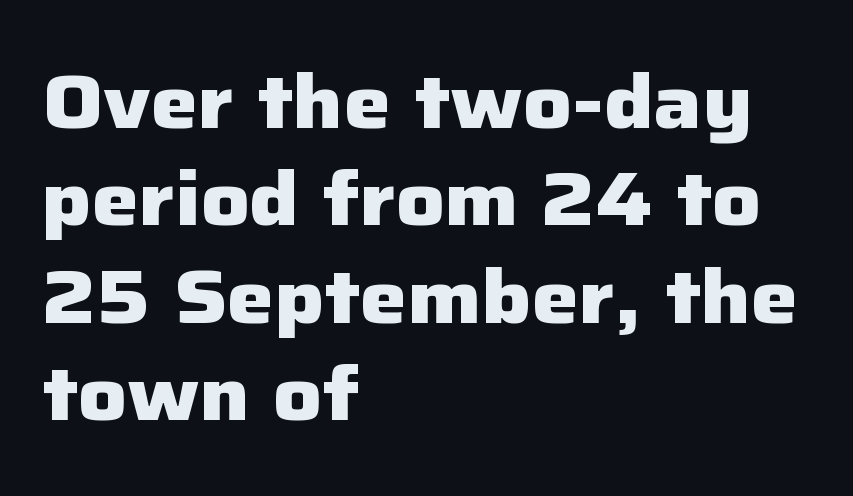
Q: Is the text bold? A: Yes.
Q: Is the text italic (slanted)? A: No, it is upright.
Q: Is the typeface a serif or a sans-serif typeface? A: Sans-serif.
Q: Is the text underlined? A: No.
Q: How is the paragraph aligned? A: Left-aligned.
Q: Is the spacing between letters normal or unusually wide? A: Normal.
Q: Is the spacing between lines tight, normal or loose? A: Normal.
Q: Width (condensed, normal, or wide)? A: Normal.
Q: Stroke contrast? A: Low.
Q: x-height? A: Medium.
Q: Monospaced? A: No.
